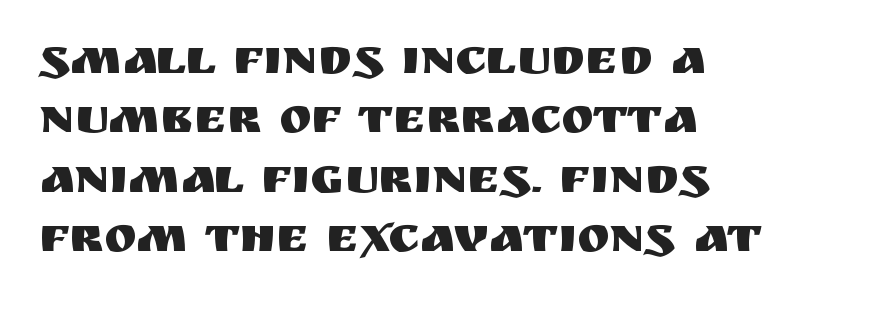
Q: Is the text italic (slanted)? A: No, it is upright.
Q: Is the typeface a serif or a sans-serif typeface? A: Sans-serif.
Q: Is the text underlined? A: No.
Q: How is the paragraph aligned? A: Left-aligned.
Q: Is the spacing between letters normal or unusually wide? A: Normal.
Q: Width (condensed, normal, or wide)? A: Normal.
Q: Stroke contrast? A: Medium.
Q: x-height? A: Large.
Q: Monospaced? A: No.
